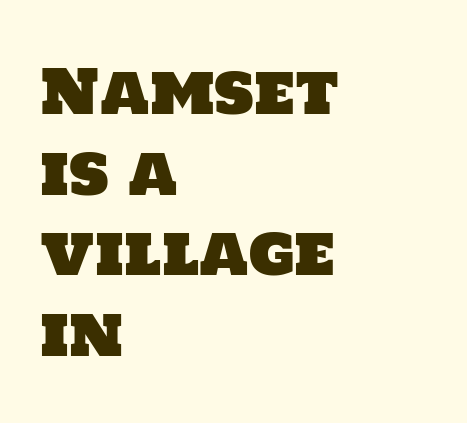
{"serif": "no", "width": "normal", "stroke_contrast": "low", "x_height": "large", "monospaced": "no", "underline": "no", "align": "left", "line_spacing": "normal", "line_spacing_ratio": 1.32, "letter_spacing": "normal", "letter_spacing_em": 0.0, "glyph_px": 61}
